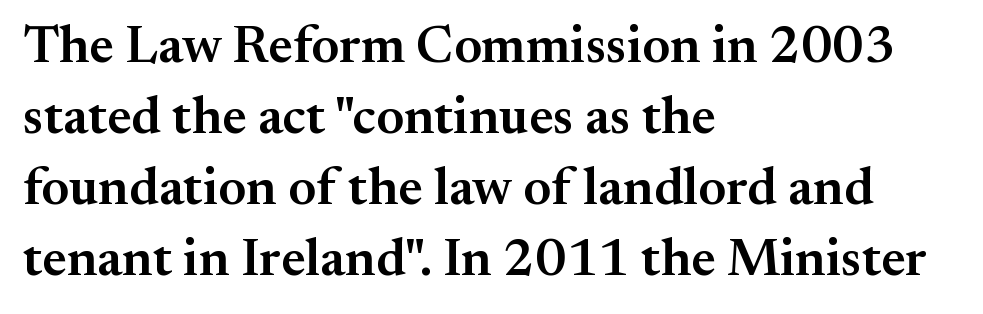
Is the block centered? No — it sits flush against the left margin. The rows are spaced the way most documents space them. Compared with typical body copy, the letter spacing here is the same. Think of a printed novel: that variable character pitch is what you see here. I'd call this a serif setting — the letters wear small feet. Descender tails drop into unmarked territory.
